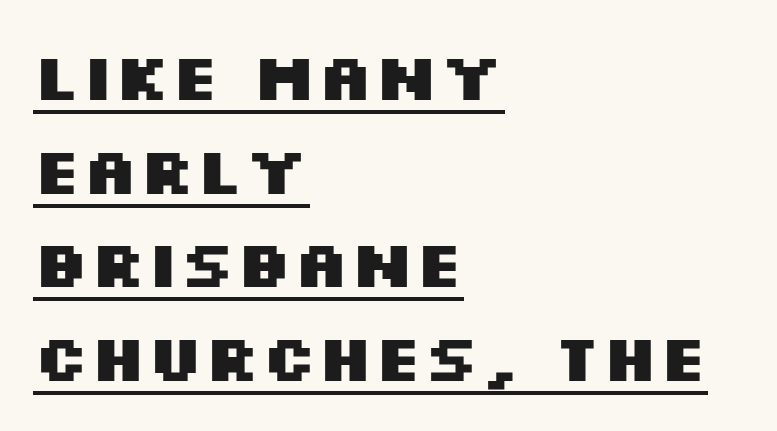
The paragraph shown leans on its left margin. Do the characters align in a grid? No, the font is proportional. These lines carry a lot of weight — the face is fully bold. This block has exactly the height ordinary leading produces. Default kerning and tracking; the words read as compact shapes.
